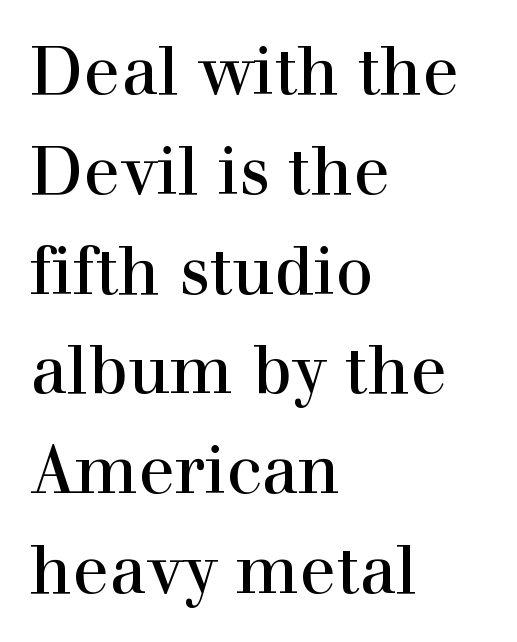
Q: Is the text italic (slanted)? A: No, it is upright.
Q: Is the typeface a serif or a sans-serif typeface? A: Serif.
Q: Is the text underlined? A: No.
Q: How is the paragraph aligned? A: Left-aligned.
Q: Is the spacing between letters normal or unusually wide? A: Normal.
Q: Is the spacing between lines tight, normal or loose? A: Normal.
Q: Width (condensed, normal, or wide)? A: Normal.
Q: x-height? A: Medium.
Q: Monospaced? A: No.
